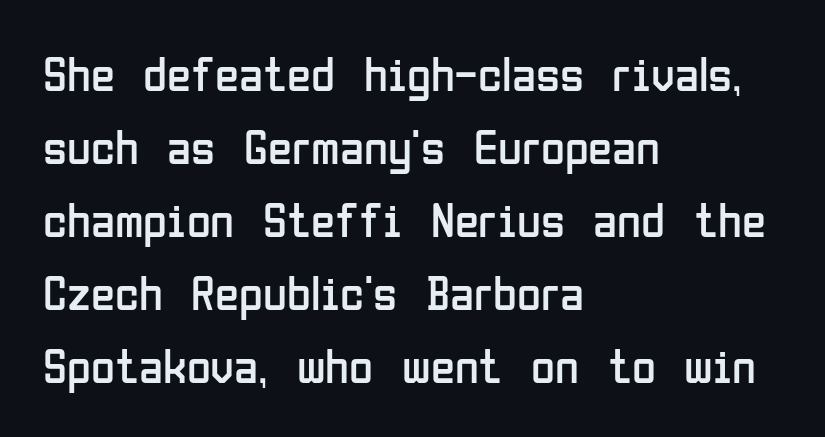
The image shows 49 px regular-weight, condensed sans-serif type, upright; set left-aligned, normal line spacing (1.49x), normal letter spacing, not underlined; low stroke contrast and a medium x-height.
